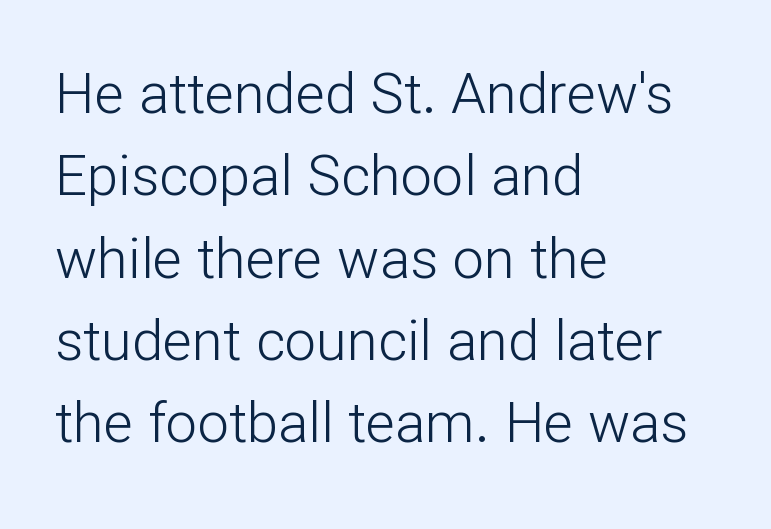
Q: Is the text bold? A: No.
Q: Is the text italic (slanted)? A: No, it is upright.
Q: Is the typeface a serif or a sans-serif typeface? A: Sans-serif.
Q: Is the text underlined? A: No.
Q: How is the paragraph aligned? A: Left-aligned.
Q: Is the spacing between letters normal or unusually wide? A: Normal.
Q: Is the spacing between lines tight, normal or loose? A: Normal.
Q: Width (condensed, normal, or wide)? A: Normal.
Q: Stroke contrast? A: Low.
Q: x-height? A: Medium.
Q: Monospaced? A: No.
